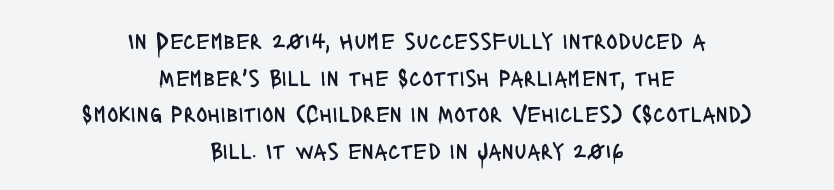
Q: Is the text bold? A: No.
Q: Is the text italic (slanted)? A: No, it is upright.
Q: Is the text underlined? A: No.
Q: How is the paragraph aligned? A: Centered.
Q: Is the spacing between letters normal or unusually wide? A: Normal.
Q: Is the spacing between lines tight, normal or loose? A: Normal.
